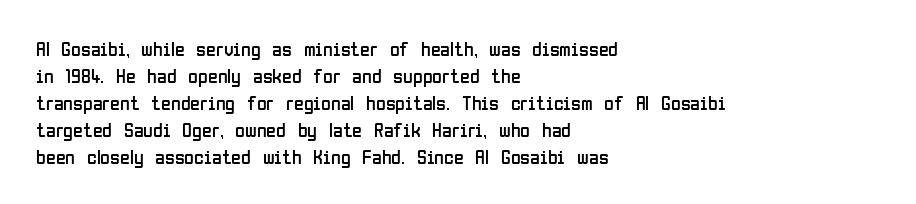
This sample uses an upright cut, with every glyph sitting square on the baseline. Reading down the column, the eye jumps a familiar distance to each next line. The horizontal fit of the characters is conventional and even. This is not heavy type; no bold has been used.
